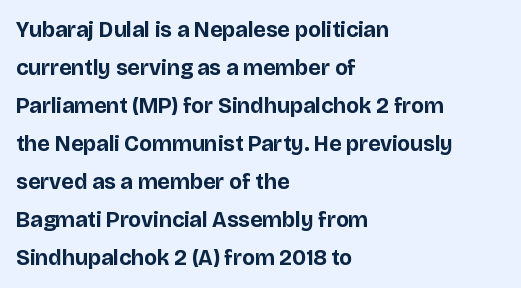
The image shows 22 px bold type, upright; set left-aligned, line spacing 1.73x, normal letter spacing, not underlined.
